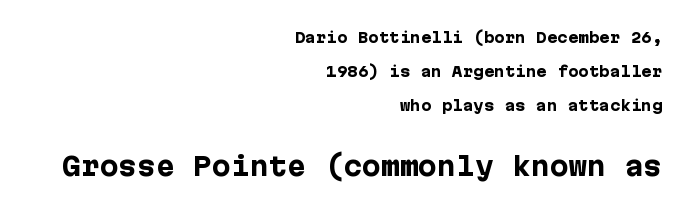
Q: Is the text bold? A: Yes.
Q: Is the text italic (slanted)? A: No, it is upright.
Q: Is the text underlined? A: No.
Q: How is the paragraph aligned? A: Right-aligned.
Q: Is the spacing between letters normal or unusually wide? A: Normal.
Q: Is the spacing between lines tight, normal or loose? A: Loose.
Q: Which block of text is set in a larger size, the first (top) or the second (bottom)? A: The second (bottom) one.
